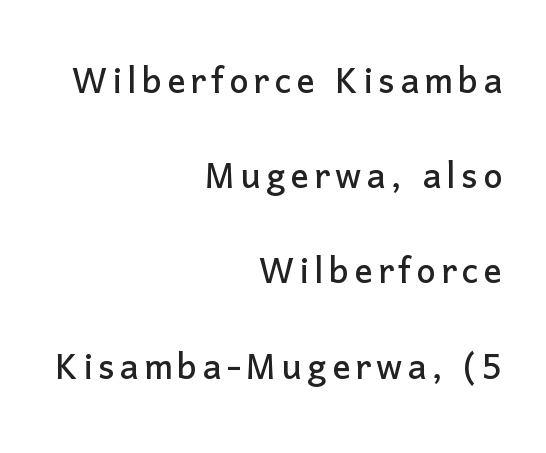
The image shows 46 px sans-serif type, upright; set right-aligned, loose line spacing (2.07x), not underlined; low stroke contrast and a medium x-height.
